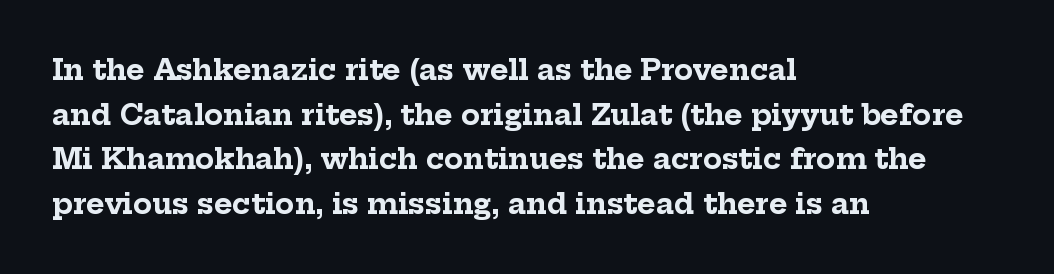
{"serif": "yes", "italic": "no", "bold": "yes", "weight": "bold", "width": "normal", "stroke_contrast": "low", "x_height": "medium", "monospaced": "no", "underline": "no", "align": "left", "line_spacing": "normal", "line_spacing_ratio": 1.59, "letter_spacing": "normal", "letter_spacing_em": 0.0, "glyph_px": 28}
